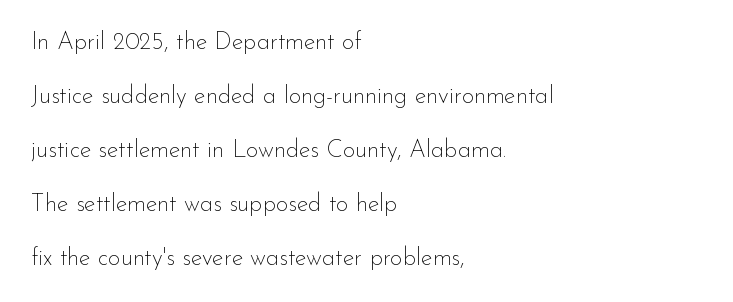
{"italic": "no", "bold": "no", "underline": "no", "align": "left", "line_spacing": "loose", "line_spacing_ratio": 2.25, "letter_spacing": "normal", "letter_spacing_em": 0.0, "glyph_px": 24}
